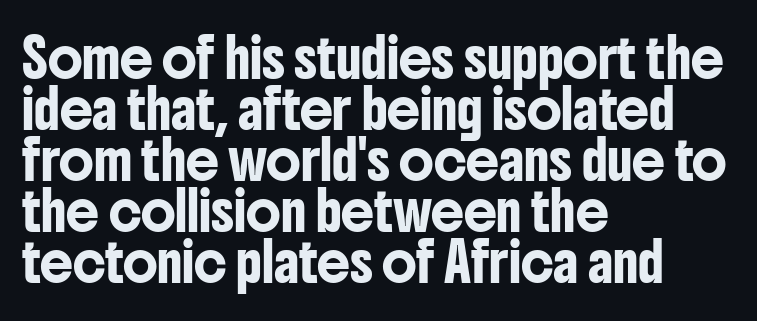
The image shows 37 px condensed sans-serif type, upright; set left-aligned, normal line spacing (1.38x), normal letter spacing, not underlined; low stroke contrast and a medium x-height.
